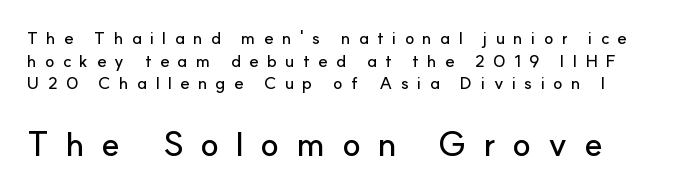
The image shows 34 px sans-serif type, upright; set left-aligned, normal line spacing (1.33x), unusually wide letter spacing (+0.49 em), not underlined; the second (bottom) block is 2.0x larger; low stroke contrast and a small x-height.
